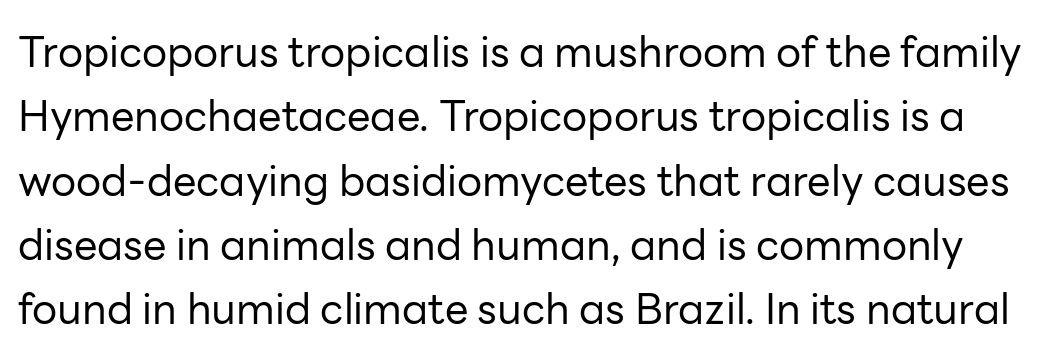
{"serif": "no", "italic": "no", "bold": "no", "weight": "regular", "width": "normal", "stroke_contrast": "low", "x_height": "medium", "monospaced": "no", "underline": "no", "line_spacing": "normal", "line_spacing_ratio": 1.53, "letter_spacing": "normal", "letter_spacing_em": 0.0, "glyph_px": 42}
